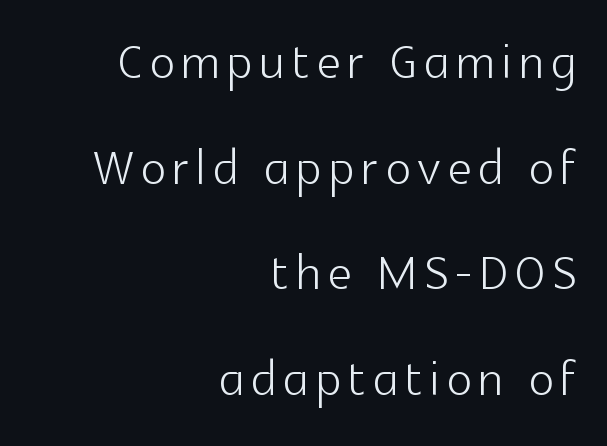
{"serif": "no", "italic": "no", "bold": "no", "weight": "light", "width": "normal", "x_height": "medium", "monospaced": "no", "underline": "no", "align": "right", "line_spacing": "normal", "line_spacing_ratio": 1.6, "glyph_px": 66}
